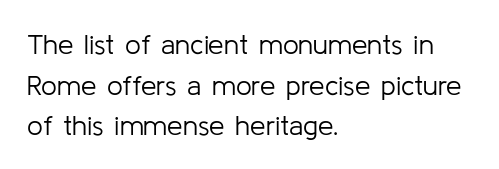
Bare-footed words on every line. You could not count columns in this text — the font is proportionally spaced. Which margin do the lines hug? The left one — the right edge is uneven. Ink coverage per letter is moderate at most.
